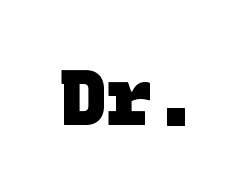
How heavy is the stroke? Heavy — this is a bold. The tracking reads as untouched default to a designer's eye. Nothing sits at the stroke ends, so this counts as sans-serif. Nobody drew a line under any word here.
